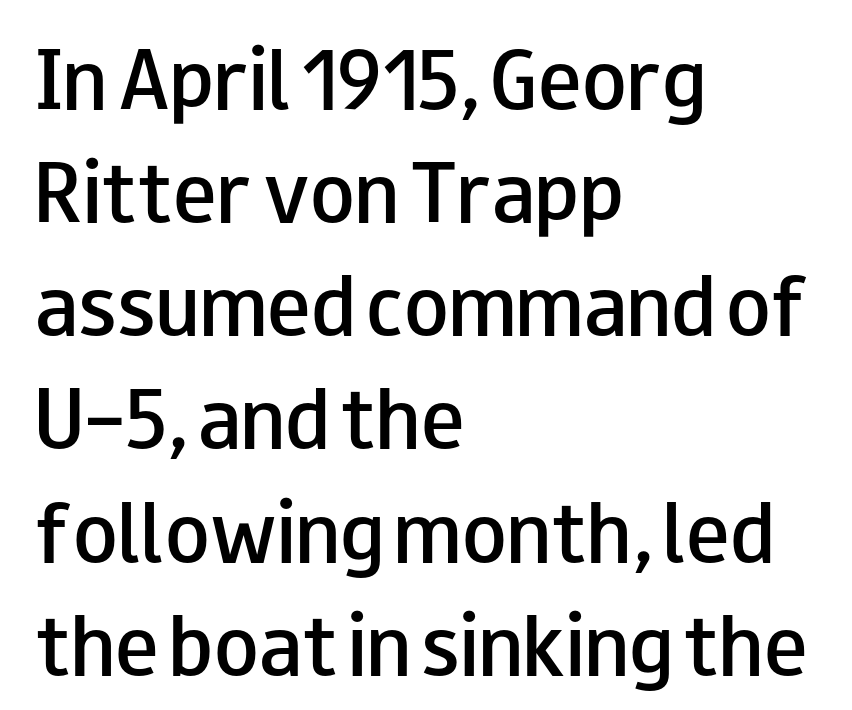
{"serif": "no", "italic": "no", "bold": "semi", "weight": "semibold", "width": "wide", "stroke_contrast": "low", "x_height": "small", "monospaced": "no", "underline": "no", "align": "left", "line_spacing": "normal", "line_spacing_ratio": 1.55, "letter_spacing": "normal", "letter_spacing_em": 0.0, "glyph_px": 73}
